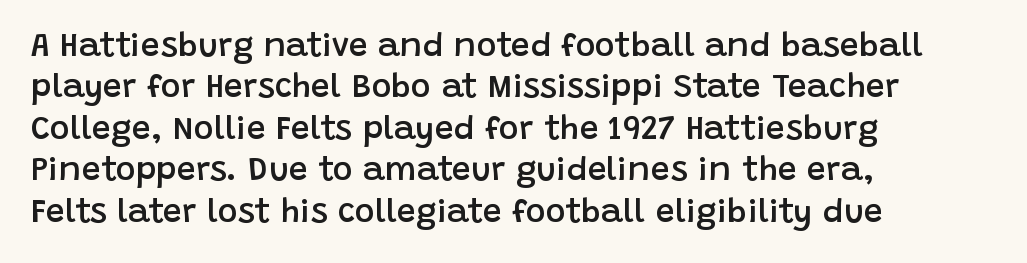
Weight check: semibold — heavier than regular, not quite bold. You could call the tracking neutral — neither tight nor loose. The rag falls on the right side of this text block. Check under the words: just untouched page. The letters stand upright; this is a roman face.
